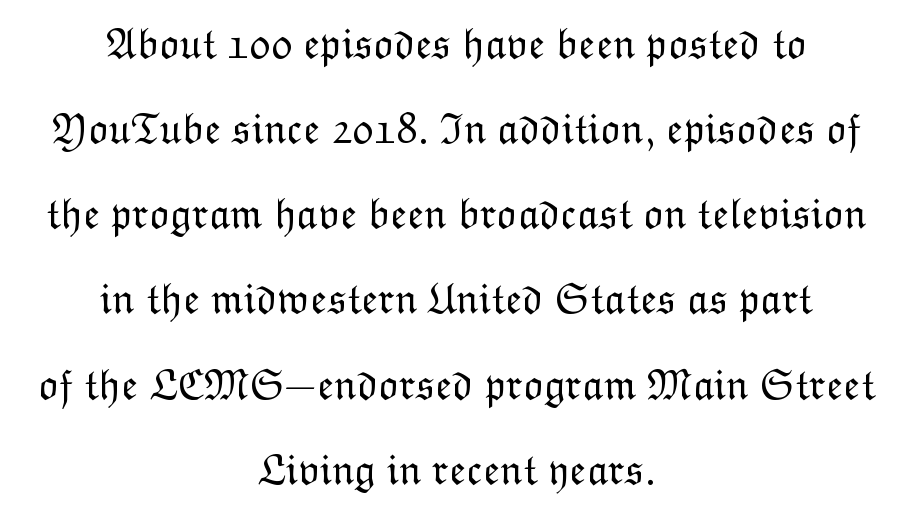
Q: Is the text bold? A: No.
Q: Is the text italic (slanted)? A: No, it is upright.
Q: Is the text underlined? A: No.
Q: How is the paragraph aligned? A: Centered.
Q: Is the spacing between letters normal or unusually wide? A: Normal.
Q: Is the spacing between lines tight, normal or loose? A: Loose.
Q: Width (condensed, normal, or wide)? A: Normal.
Q: Stroke contrast? A: Low.
Q: x-height? A: Medium.
Q: Monospaced? A: No.
